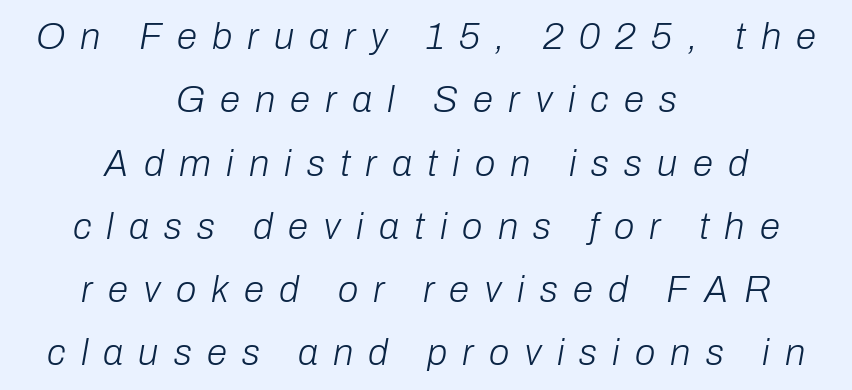
The image shows 37 px light type, italic (leaning right); set centered, line spacing 1.71x, unusually wide letter spacing (+0.41 em), not underlined; low stroke contrast and a medium x-height.
